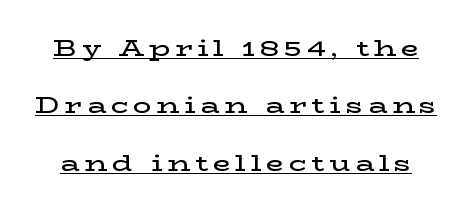
The image shows 23 px text type, upright; set loose line spacing (2.49x), unusually wide letter spacing (+0.21 em), underlined.
